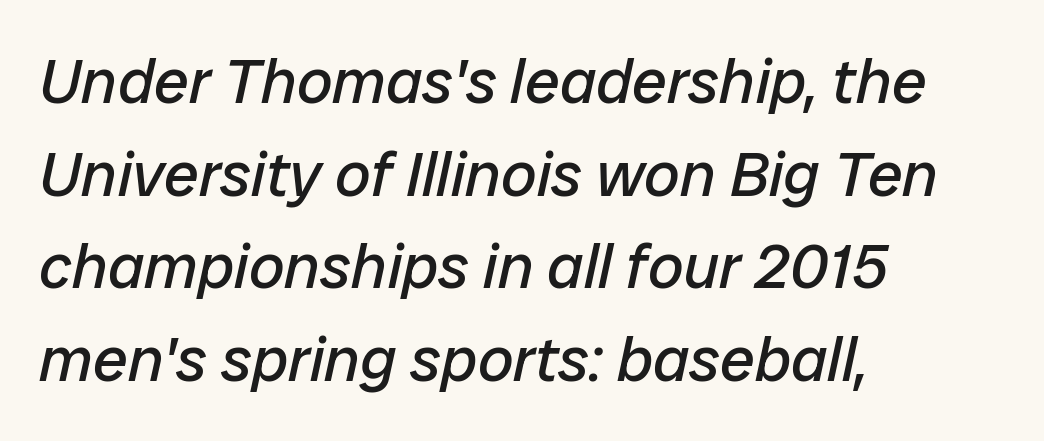
Q: Is the text bold? A: No.
Q: Is the text italic (slanted)? A: Yes, it leans right by about 12 degrees.
Q: Is the text underlined? A: No.
Q: How is the paragraph aligned? A: Left-aligned.
Q: Is the spacing between letters normal or unusually wide? A: Normal.
Q: Is the spacing between lines tight, normal or loose? A: Normal.
Q: Width (condensed, normal, or wide)? A: Normal.
Q: Stroke contrast? A: Low.
Q: x-height? A: Medium.
Q: Monospaced? A: No.
